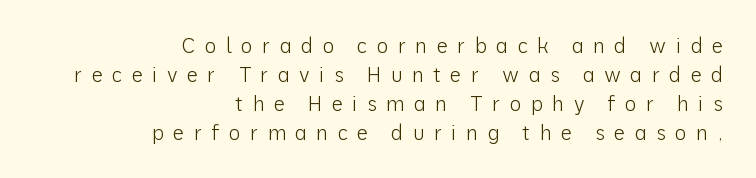
Q: Is the text bold? A: No.
Q: Is the text italic (slanted)? A: No, it is upright.
Q: Is the text underlined? A: No.
Q: How is the paragraph aligned? A: Right-aligned.
Q: Is the spacing between letters normal or unusually wide? A: Unusually wide.
Q: Is the spacing between lines tight, normal or loose? A: Normal.
